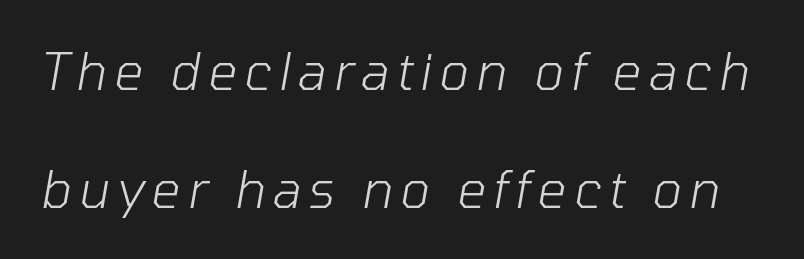
Is there much room between lines? Yes — plenty of vertical air separates them. The strip under each line holds only bare page. Think of a printed novel: that variable character pitch is what you see here. Designer's note — italics engaged.
